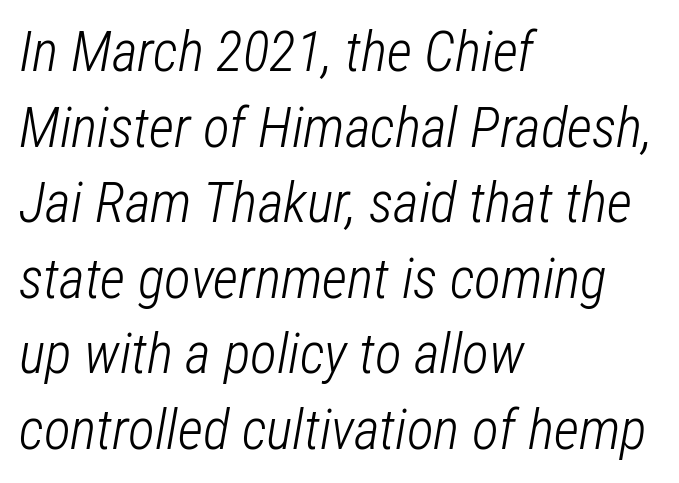
Q: Is the text bold? A: No.
Q: Is the text italic (slanted)? A: Yes, it leans right by about 12 degrees.
Q: Is the text underlined? A: No.
Q: How is the paragraph aligned? A: Left-aligned.
Q: Is the spacing between letters normal or unusually wide? A: Normal.
Q: Is the spacing between lines tight, normal or loose? A: Normal.
Q: Width (condensed, normal, or wide)? A: Condensed.
Q: Stroke contrast? A: Low.
Q: x-height? A: Medium.
Q: Monospaced? A: No.
